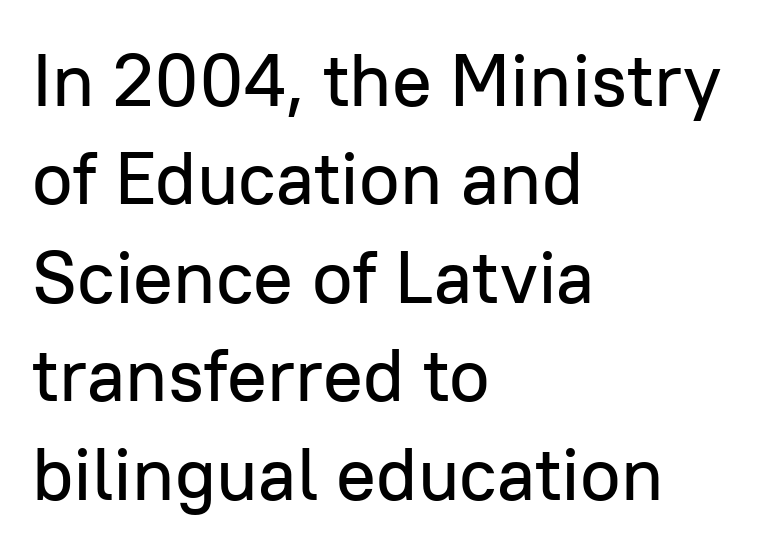
The image shows 74 px sans-serif type, upright; set left-aligned, normal line spacing (1.33x), normal letter spacing, not underlined; low stroke contrast and a medium x-height.
